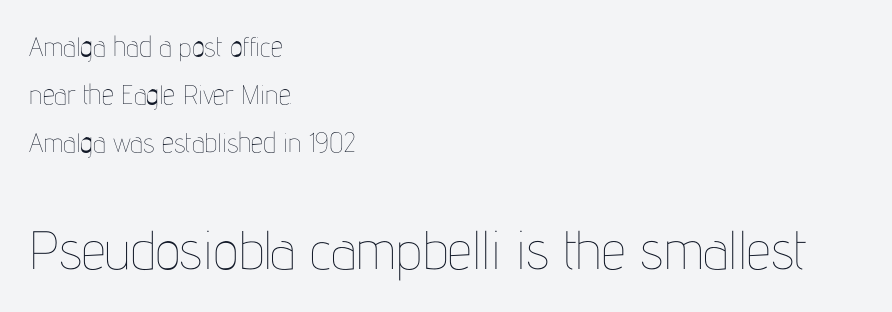
The image shows 54 px thin, condensed type, upright; set left-aligned, line spacing 1.78x, normal letter spacing, not underlined; the second (bottom) block is 2.0x larger; low stroke contrast and a medium x-height.
